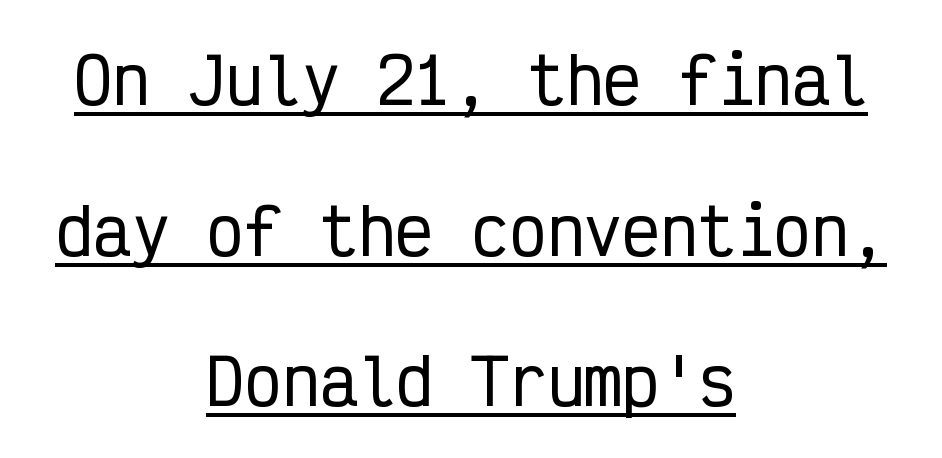
Note: no serifs on the glyphs. Whoever set this chose breathing room over compactness in the vertical rhythm. Glyph-to-glyph distance matches everyday printed text. Caption: multi-line text, centered on the measure. Quick note: underline on.
